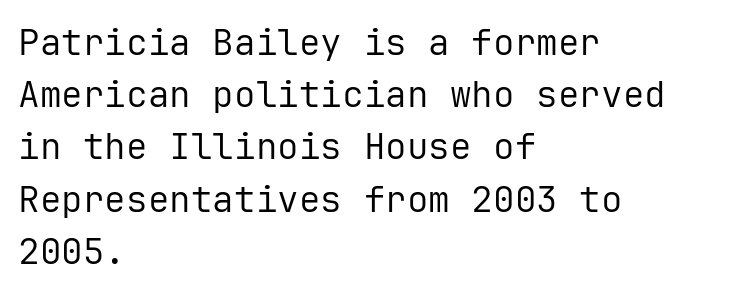
Does the lettering tilt? It doesn't — this is upright. In CSS terms this would be text-align: left. Evenly set lines give the paragraph a standard silhouette. Unmarked baselines from the first word to the last. The font family rendered here belongs to the sans-serif group. The passage shown is typed in a monospace face where columns stay perfectly aligned.
